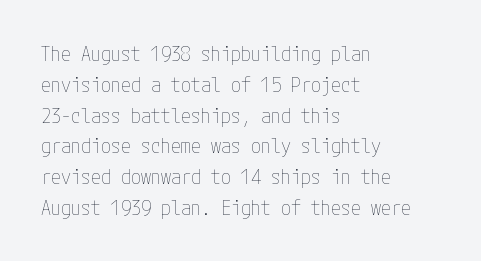
Unmarked baselines from the first word to the last. Between one letter and the next there's only the usual sliver of space. Left-aligned paragraph, ragged on the right. Compared with typical paragraphs, the rows here are spaced about the same. It's the straight-up-and-down kind of type.
